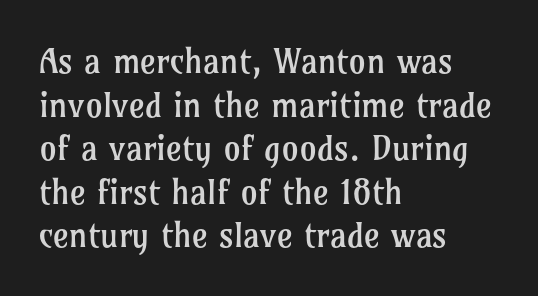
Q: Is the text bold? A: No.
Q: Is the text italic (slanted)? A: No, it is upright.
Q: Is the typeface a serif or a sans-serif typeface? A: Serif.
Q: Is the text underlined? A: No.
Q: How is the paragraph aligned? A: Left-aligned.
Q: Is the spacing between letters normal or unusually wide? A: Normal.
Q: Is the spacing between lines tight, normal or loose? A: Normal.
Q: Width (condensed, normal, or wide)? A: Normal.
Q: Stroke contrast? A: Low.
Q: x-height? A: Medium.
Q: Monospaced? A: No.
